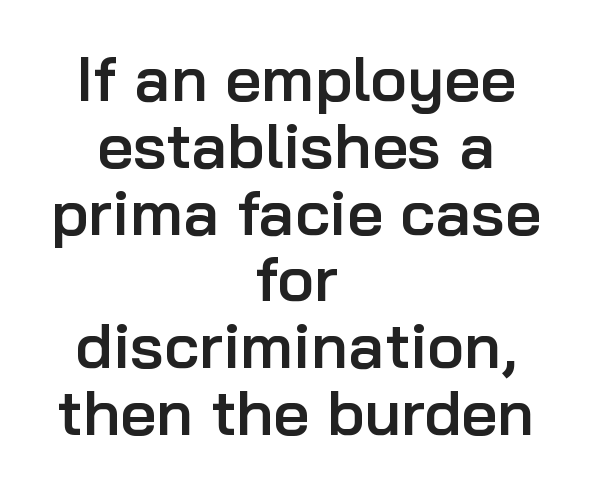
{"serif": "no", "italic": "no", "bold": "semi", "weight": "semibold", "width": "normal", "stroke_contrast": "low", "x_height": "medium", "monospaced": "no", "underline": "no", "align": "center", "line_spacing": "tight", "line_spacing_ratio": 1.06, "letter_spacing": "normal", "letter_spacing_em": 0.0, "glyph_px": 63}
